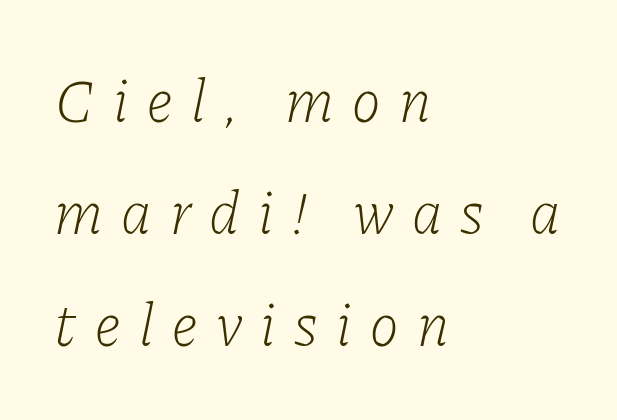
Regarding serifs, this sample has them. There's an unmistakable incline to the writing here. Proportional: the letters do not fall into vertical columns. Unmarked baselines from the first word to the last. The strokes are not fattened; the text isn't bold.
